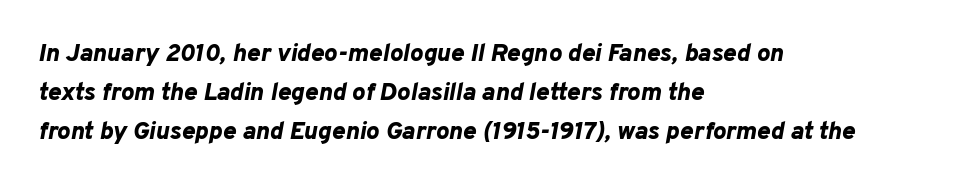
Glyph-to-glyph distance matches everyday printed text. Rule under the text: the space is simply empty. The paragraph shown leans on its left margin. The typography opts for an oblique posture over an upright one. Each glyph is drawn with heavy, bold strokes. The lines sit at an ordinary, default distance from one another.
